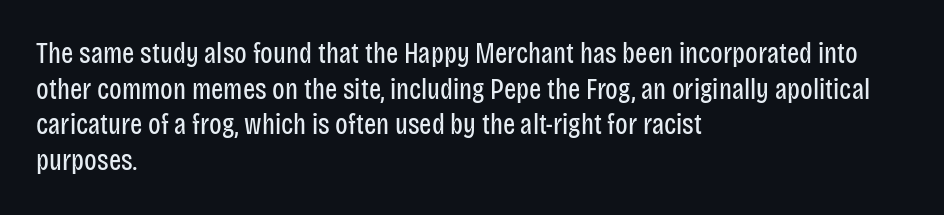
The strip under each line holds only bare page. Stroke thickness stays within the range of a standard reading face or lighter. Every stem runs plumb, perpendicular to the baseline. Caption: multi-line text, flush left, ragged right. The typeface chosen for these lines omits serifs.
